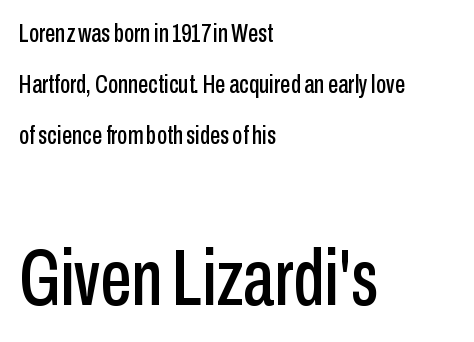
The image shows 79 px condensed sans-serif type, upright; set left-aligned, loose line spacing (1.96x), normal letter spacing, not underlined; the second (bottom) block is 3.04x larger; low stroke contrast and a medium x-height.
